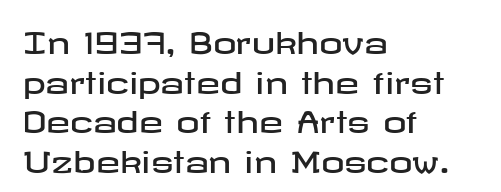
Q: Is the text italic (slanted)? A: No, it is upright.
Q: Is the typeface a serif or a sans-serif typeface? A: Sans-serif.
Q: Is the text underlined? A: No.
Q: How is the paragraph aligned? A: Left-aligned.
Q: Is the spacing between letters normal or unusually wide? A: Normal.
Q: Is the spacing between lines tight, normal or loose? A: Normal.
Q: Width (condensed, normal, or wide)? A: Wide.
Q: Stroke contrast? A: Low.
Q: x-height? A: Medium.
